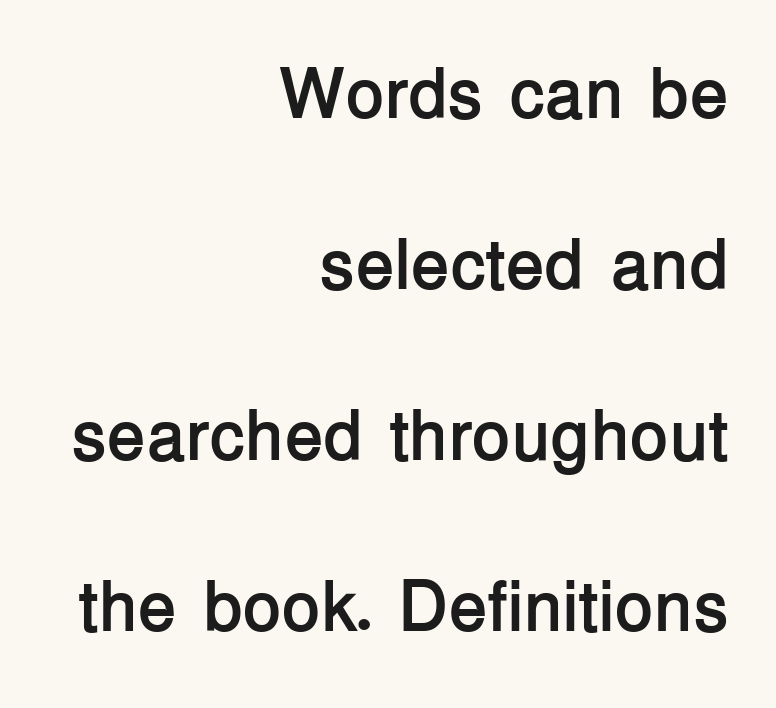
Q: Is the text bold? A: Yes.
Q: Is the text italic (slanted)? A: No, it is upright.
Q: Is the typeface a serif or a sans-serif typeface? A: Sans-serif.
Q: Is the text underlined? A: No.
Q: How is the paragraph aligned? A: Right-aligned.
Q: Is the spacing between letters normal or unusually wide? A: Normal.
Q: Is the spacing between lines tight, normal or loose? A: Loose.
Q: Width (condensed, normal, or wide)? A: Normal.
Q: Stroke contrast? A: Low.
Q: x-height? A: Medium.
Q: Monospaced? A: No.
